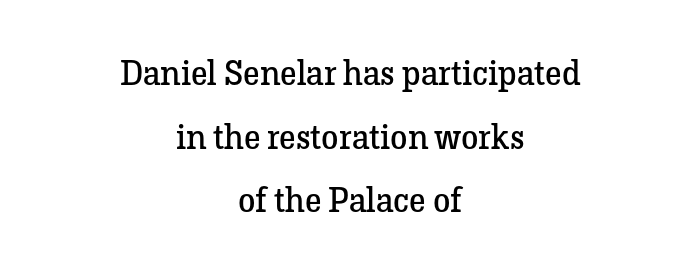
The image shows 35 px regular-weight serif type, upright; set centered, line spacing 1.82x, normal letter spacing, not underlined; low stroke contrast and a medium x-height.
